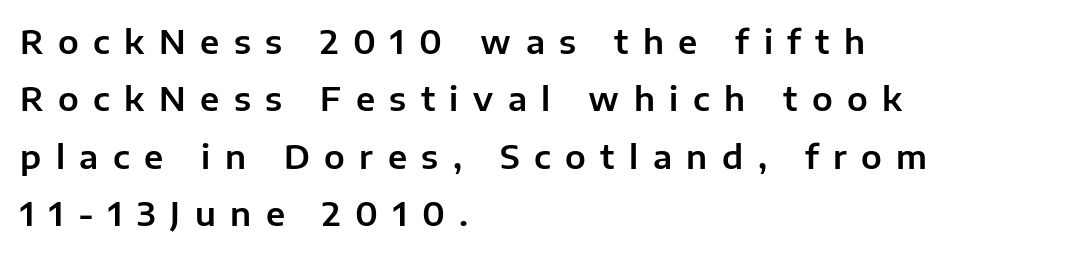
{"serif": "no", "italic": "no", "width": "normal", "stroke_contrast": "low", "x_height": "medium", "monospaced": "no", "underline": "no", "align": "left", "line_spacing_ratio": 1.74, "letter_spacing": "wide", "letter_spacing_em": 0.44, "glyph_px": 33}
